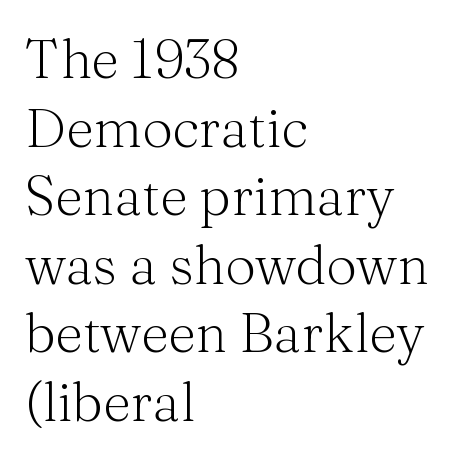
Rendered with straight, roman letterforms. The weight would be labelled regular, book, light, or lighter still. The block of text has a typical density, with ordinary space between rows. Examine the stroke ends and you'll spot serifs. Note the varied advance widths — an 'i' is clearly narrower than an 'm'.
